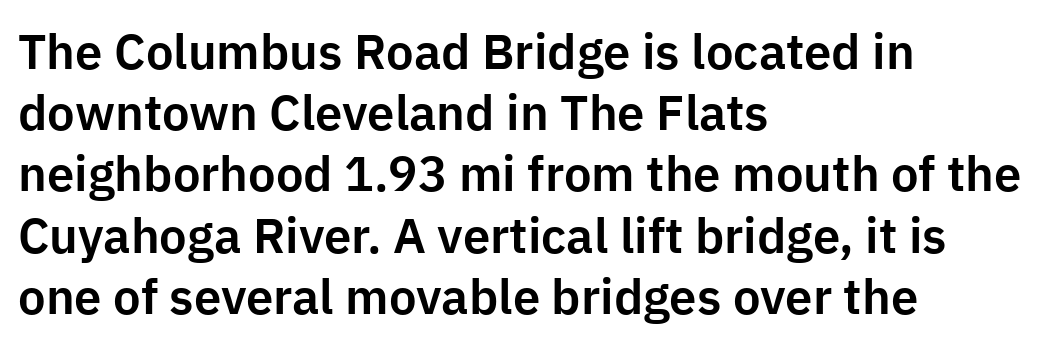
You can tell from the bare stems that sans-serif type was used. The block of text has a typical density, with ordinary space between rows. Honestly, the letter spacing is just normal — you wouldn't notice it. A typesetter would mark this as roman, not italic. The passage shown is typed in a proportional face where columns would drift.
